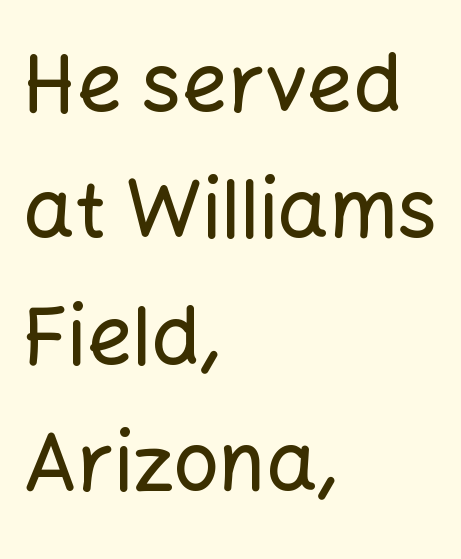
Q: Is the text italic (slanted)? A: No, it is upright.
Q: Is the typeface a serif or a sans-serif typeface? A: Sans-serif.
Q: Is the text underlined? A: No.
Q: How is the paragraph aligned? A: Left-aligned.
Q: Is the spacing between letters normal or unusually wide? A: Normal.
Q: Is the spacing between lines tight, normal or loose? A: Normal.
Q: Width (condensed, normal, or wide)? A: Normal.
Q: Stroke contrast? A: Low.
Q: x-height? A: Medium.
Q: Monospaced? A: No.
